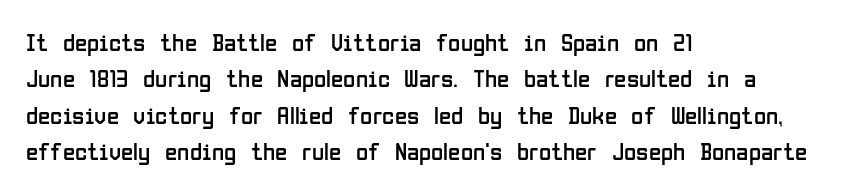
{"italic": "no", "bold": "no", "underline": "no", "align": "left", "line_spacing": "normal", "line_spacing_ratio": 1.46, "letter_spacing": "normal", "letter_spacing_em": 0.0, "glyph_px": 25}
